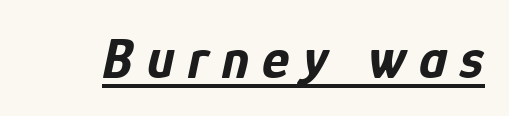
The image shows 58 px bold, condensed type, italic (leaning right); set unusually wide letter spacing (+0.23 em), underlined; low stroke contrast and a medium x-height.
